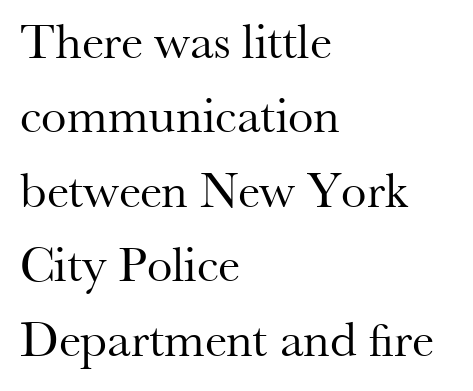
Italic: no, the glyphs are upright roman. Think of a printed novel: that variable character pitch is what you see here. The passage is arranged the way most books set body copy — flush left. Descender tails drop into unmarked territory. Words appear dense and cohesive because spacing is normal.
